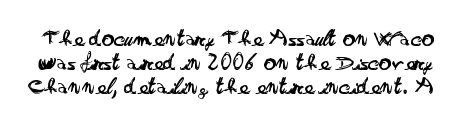
The image shows 25 px text type, upright; set tight line spacing (0.96x), normal letter spacing, not underlined.
